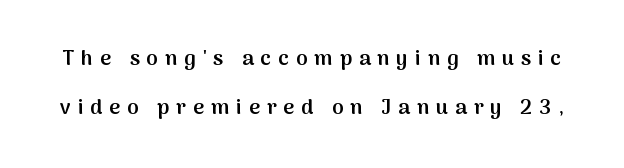
{"italic": "no", "bold": "semi", "underline": "no", "line_spacing": "loose", "line_spacing_ratio": 2.33, "letter_spacing": "wide", "letter_spacing_em": 0.33, "glyph_px": 21}
